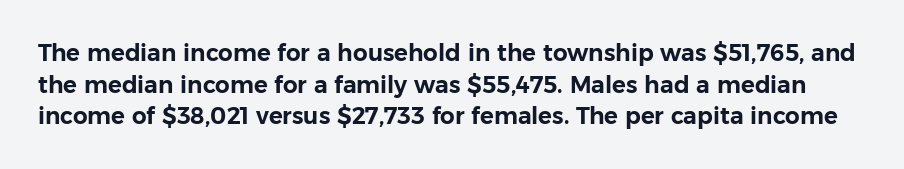
Q: Is the text italic (slanted)? A: No, it is upright.
Q: Is the text underlined? A: No.
Q: Is the spacing between letters normal or unusually wide? A: Normal.
Q: Is the spacing between lines tight, normal or loose? A: Normal.
